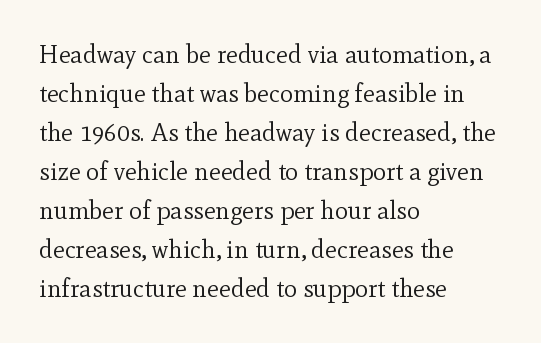
{"italic": "no", "bold": "no", "underline": "no", "align": "left", "line_spacing": "normal", "line_spacing_ratio": 1.56, "letter_spacing": "normal", "letter_spacing_em": 0.0, "glyph_px": 25}
